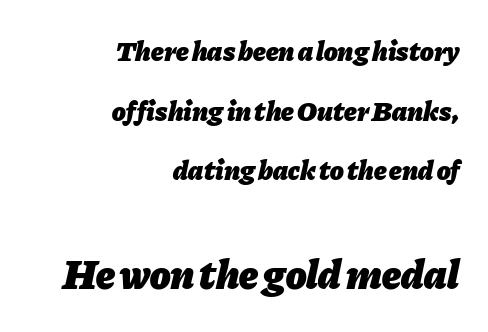
The image shows 42 px heavy type, italic (leaning right); set right-aligned, loose line spacing (2.13x), normal letter spacing, not underlined; the second (bottom) block is 1.5x larger; low stroke contrast and a medium x-height.
